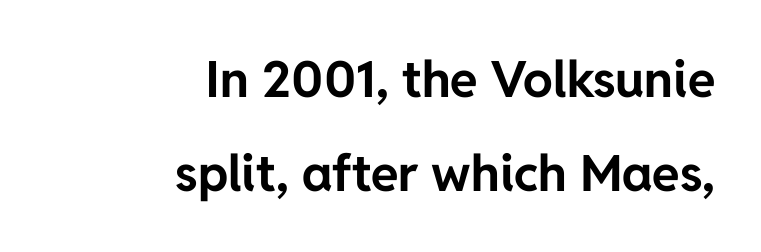
Compared with an ordinary text face, these strokes are far heavier — a full bold. Compared with typical body copy, the letter spacing here is the same. Think of a printed novel: that variable character pitch is what you see here. The letters stand upright; this is a roman face. Just letters on the line, the space beneath them empty. This is sans-serif lettering, the kind often seen on screens and signage.
